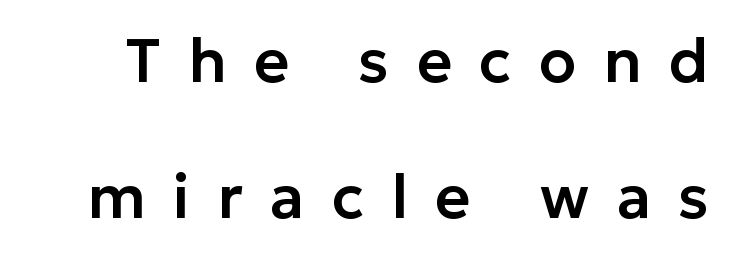
Q: Is the text italic (slanted)? A: No, it is upright.
Q: Is the typeface a serif or a sans-serif typeface? A: Sans-serif.
Q: Is the text underlined? A: No.
Q: Is the spacing between letters normal or unusually wide? A: Unusually wide.
Q: Is the spacing between lines tight, normal or loose? A: Loose.
Q: Width (condensed, normal, or wide)? A: Normal.
Q: Stroke contrast? A: Low.
Q: x-height? A: Medium.
Q: Monospaced? A: No.
